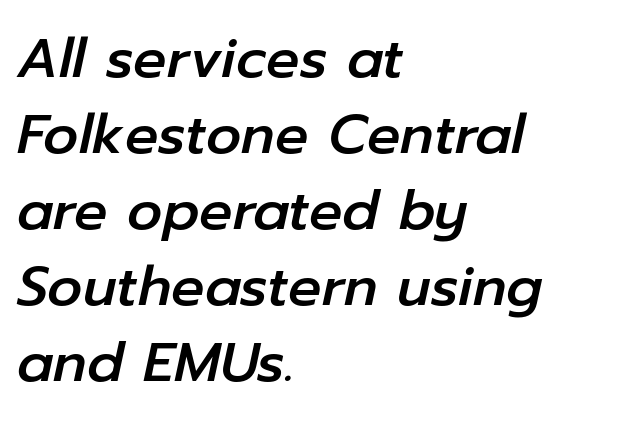
Q: Is the text italic (slanted)? A: Yes, it leans right by about 12 degrees.
Q: Is the text underlined? A: No.
Q: How is the paragraph aligned? A: Left-aligned.
Q: Is the spacing between letters normal or unusually wide? A: Normal.
Q: Is the spacing between lines tight, normal or loose? A: Normal.
Q: Width (condensed, normal, or wide)? A: Normal.
Q: Stroke contrast? A: Low.
Q: x-height? A: Medium.
Q: Monospaced? A: No.
